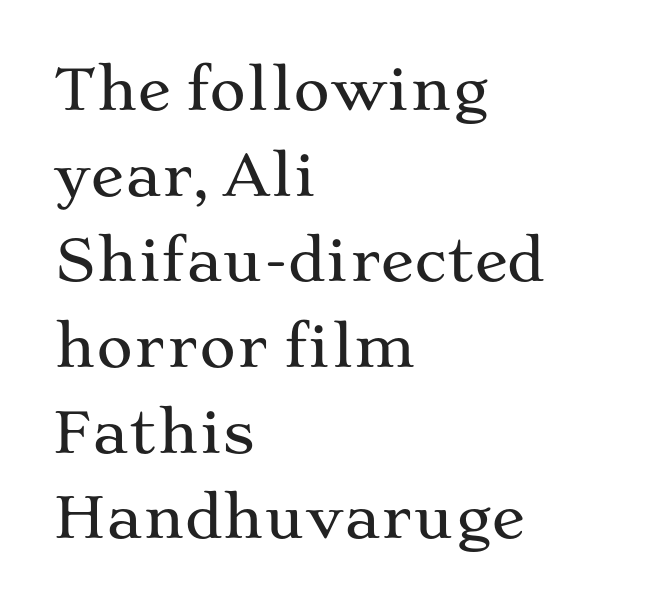
Q: Is the text italic (slanted)? A: No, it is upright.
Q: Is the typeface a serif or a sans-serif typeface? A: Serif.
Q: Is the text underlined? A: No.
Q: How is the paragraph aligned? A: Left-aligned.
Q: Is the spacing between letters normal or unusually wide? A: Normal.
Q: Is the spacing between lines tight, normal or loose? A: Normal.
Q: Width (condensed, normal, or wide)? A: Wide.
Q: Stroke contrast? A: Medium.
Q: x-height? A: Medium.
Q: Monospaced? A: No.
